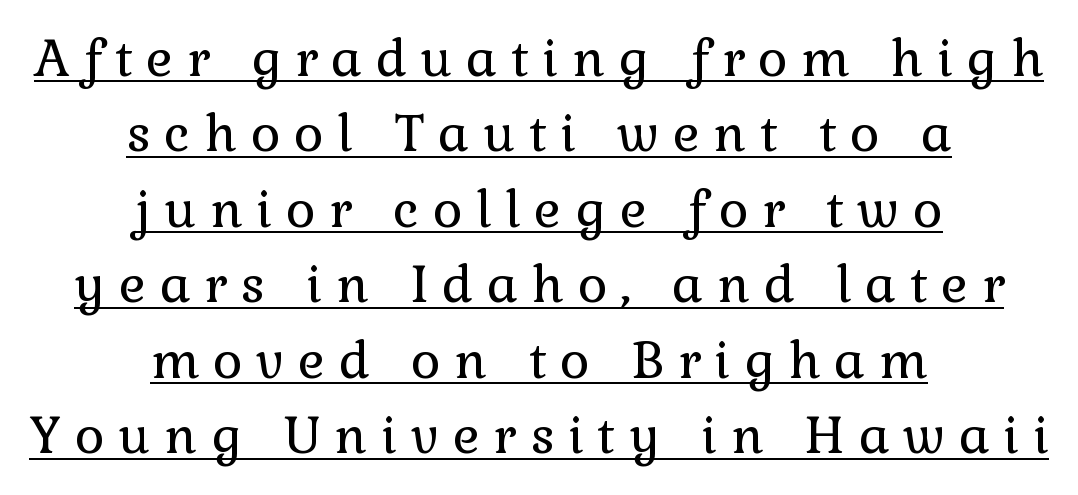
The image shows 51 px regular-weight serif type, upright; set centered, normal line spacing (1.48x), unusually wide letter spacing (+0.27 em), underlined; low stroke contrast and a medium x-height.
